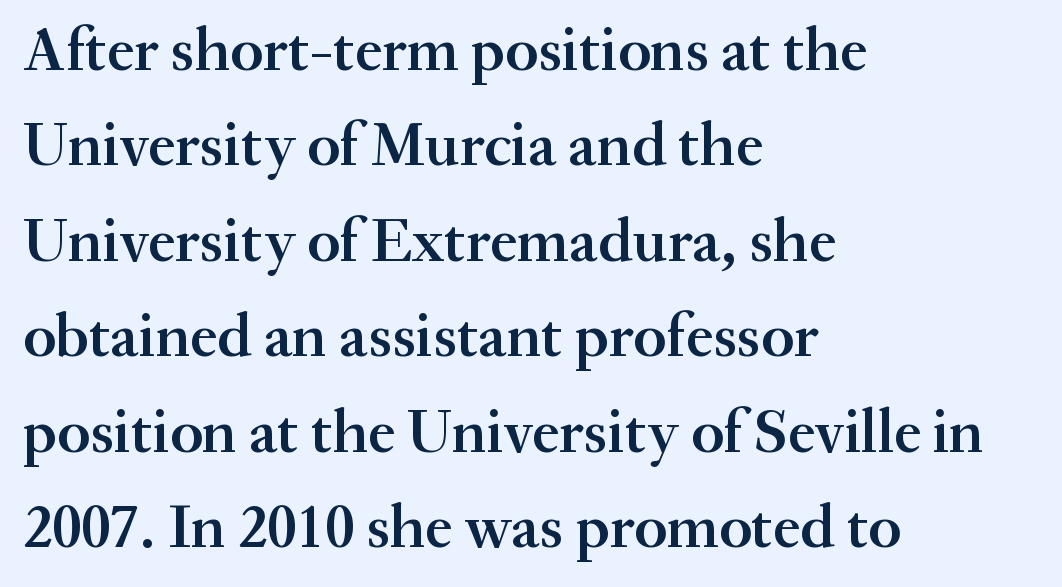
{"serif": "yes", "italic": "no", "bold": "semi", "weight": "semibold", "width": "normal", "stroke_contrast": "medium", "x_height": "small", "monospaced": "no", "underline": "no", "align": "left", "line_spacing": "normal", "line_spacing_ratio": 1.54, "letter_spacing": "normal", "letter_spacing_em": 0.0, "glyph_px": 62}
